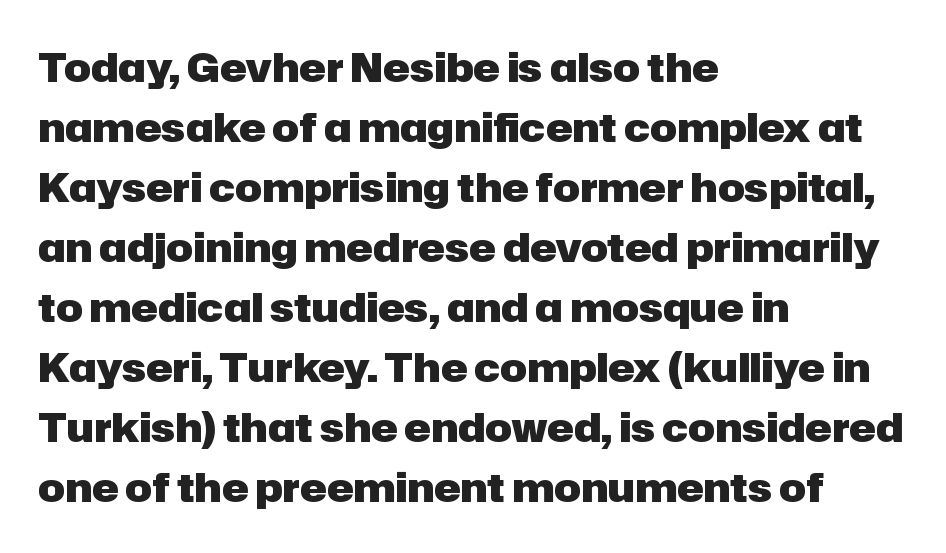
Q: Is the text bold? A: Yes.
Q: Is the text italic (slanted)? A: No, it is upright.
Q: Is the typeface a serif or a sans-serif typeface? A: Sans-serif.
Q: Is the text underlined? A: No.
Q: How is the paragraph aligned? A: Left-aligned.
Q: Is the spacing between letters normal or unusually wide? A: Normal.
Q: Is the spacing between lines tight, normal or loose? A: Normal.
Q: Width (condensed, normal, or wide)? A: Normal.
Q: Stroke contrast? A: Low.
Q: x-height? A: Medium.
Q: Monospaced? A: No.
